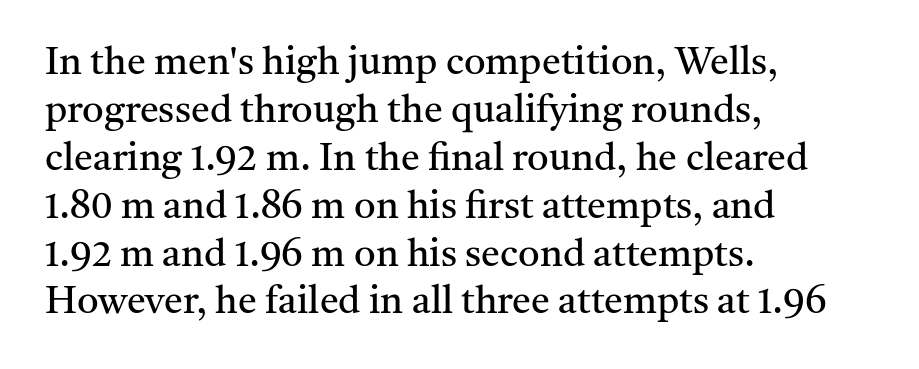
{"serif": "yes", "italic": "no", "bold": "no", "weight": "regular", "width": "normal", "stroke_contrast": "medium", "x_height": "medium", "monospaced": "no", "underline": "no", "align": "left", "line_spacing": "normal", "line_spacing_ratio": 1.26, "letter_spacing": "normal", "letter_spacing_em": 0.0, "glyph_px": 38}
